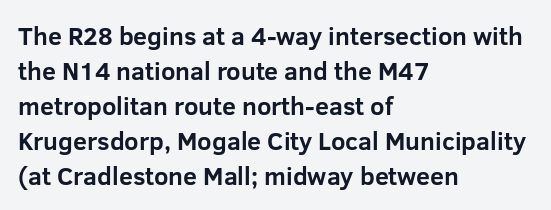
{"italic": "no", "bold": "yes", "underline": "no", "align": "left", "line_spacing": "normal", "line_spacing_ratio": 1.4, "letter_spacing": "normal", "letter_spacing_em": 0.0, "glyph_px": 25}
